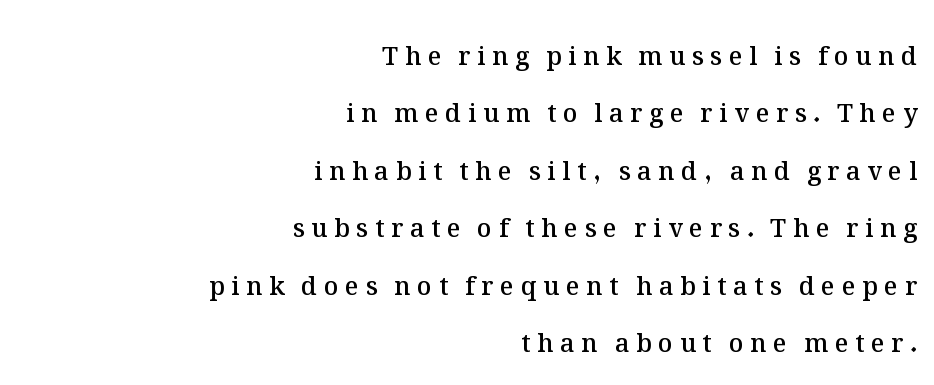
Notice how the stems are strictly vertical — no italics here. Compared with a flush-left layout, this one pins lines to the opposite, right side. The leading is generous, giving the passage an open texture. Look at the tracking — it's clearly loosened, letters drifting apart. Stems and bowls a touch heavier than normal — semibold.
